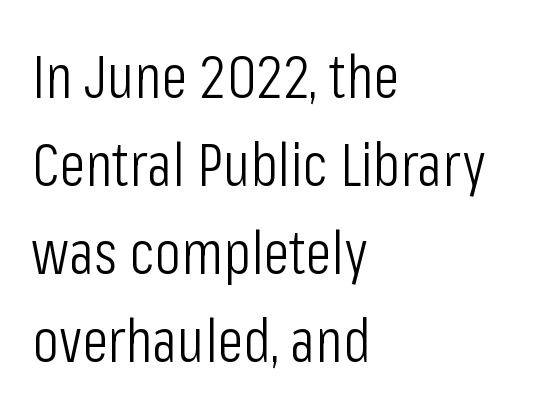
Q: Is the text bold? A: No.
Q: Is the text italic (slanted)? A: No, it is upright.
Q: Is the typeface a serif or a sans-serif typeface? A: Sans-serif.
Q: Is the text underlined? A: No.
Q: How is the paragraph aligned? A: Left-aligned.
Q: Is the spacing between letters normal or unusually wide? A: Normal.
Q: Is the spacing between lines tight, normal or loose? A: Normal.
Q: Width (condensed, normal, or wide)? A: Condensed.
Q: Stroke contrast? A: Low.
Q: x-height? A: Medium.
Q: Monospaced? A: No.
